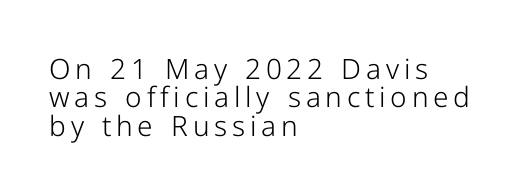
These lines are composed in type without serifs. Underline: absent. Note the varied advance widths — an 'i' is clearly narrower than an 'm'. The ragged edge is on the right, which tells us the setting is flush left. Italic? Not at all — the glyphs are vertical.
